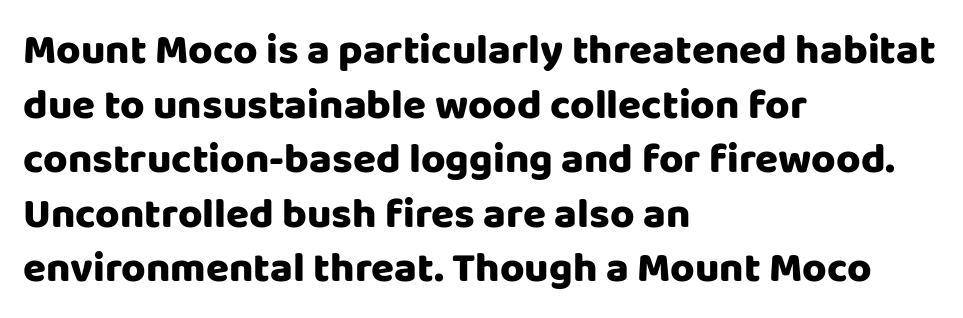
Q: Is the text italic (slanted)? A: No, it is upright.
Q: Is the typeface a serif or a sans-serif typeface? A: Sans-serif.
Q: Is the text underlined? A: No.
Q: How is the paragraph aligned? A: Left-aligned.
Q: Is the spacing between letters normal or unusually wide? A: Normal.
Q: Is the spacing between lines tight, normal or loose? A: Normal.
Q: Width (condensed, normal, or wide)? A: Normal.
Q: Stroke contrast? A: Low.
Q: x-height? A: Large.
Q: Monospaced? A: No.
